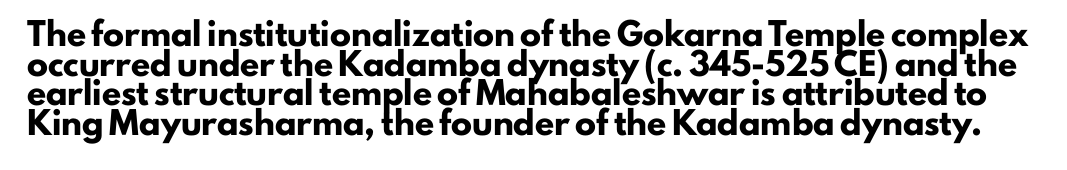
Q: Is the text bold? A: Yes.
Q: Is the text italic (slanted)? A: No, it is upright.
Q: Is the text underlined? A: No.
Q: Is the spacing between letters normal or unusually wide? A: Normal.
Q: Is the spacing between lines tight, normal or loose? A: Normal.
